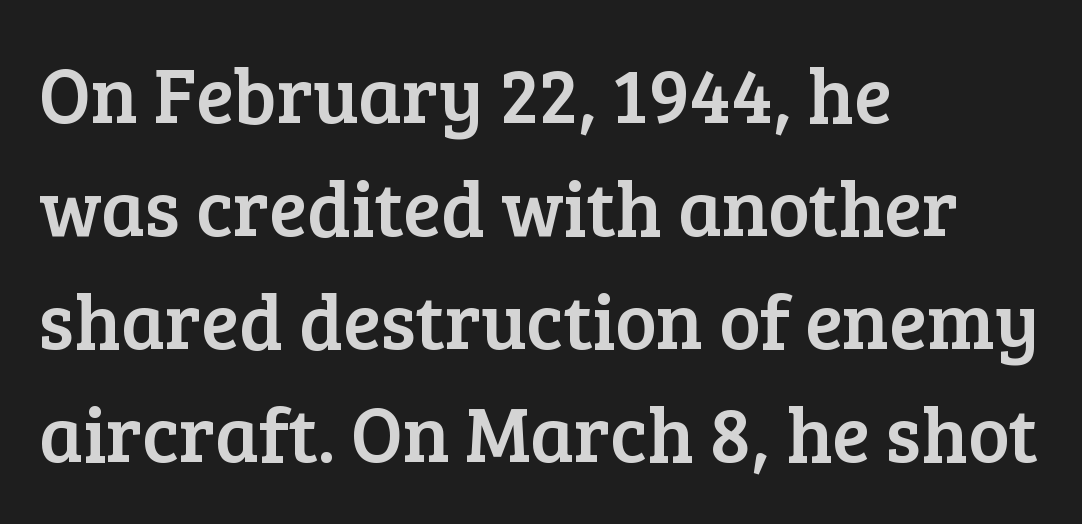
Honestly, the letter spacing is just normal — you wouldn't notice it. This rendering uses left alignment, leaving the right contour irregular. The rendering uses a moderate line-height, typical for paragraphs. This sample uses a serif face.
